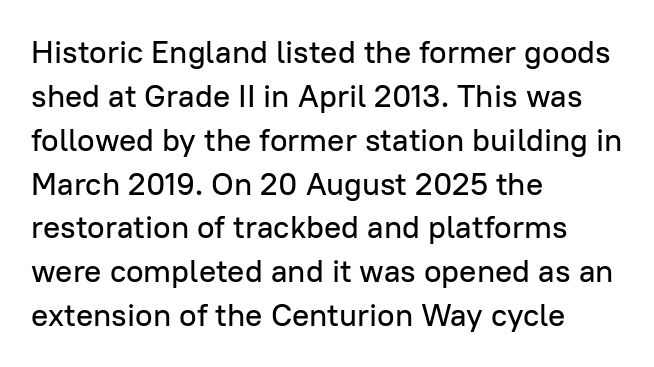
Q: Is the text italic (slanted)? A: No, it is upright.
Q: Is the typeface a serif or a sans-serif typeface? A: Sans-serif.
Q: Is the text underlined? A: No.
Q: How is the paragraph aligned? A: Left-aligned.
Q: Is the spacing between letters normal or unusually wide? A: Normal.
Q: Is the spacing between lines tight, normal or loose? A: Normal.
Q: Width (condensed, normal, or wide)? A: Normal.
Q: Stroke contrast? A: Low.
Q: x-height? A: Medium.
Q: Monospaced? A: No.
